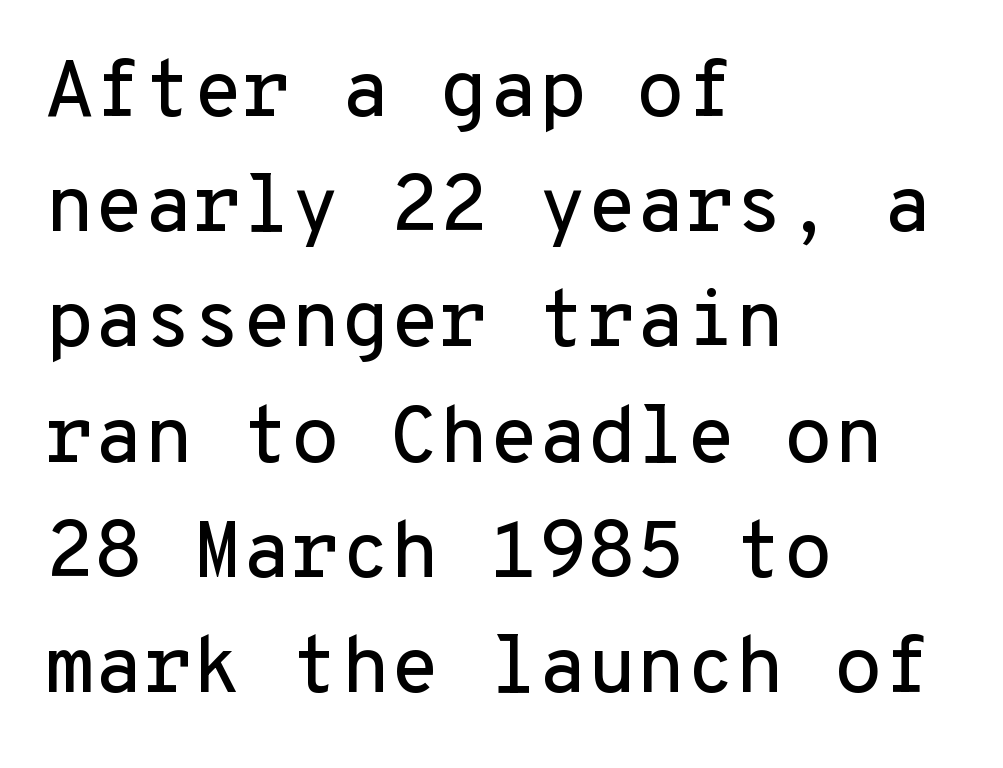
Q: Is the text italic (slanted)? A: No, it is upright.
Q: Is the typeface a serif or a sans-serif typeface? A: Sans-serif.
Q: Is the text underlined? A: No.
Q: How is the paragraph aligned? A: Left-aligned.
Q: Is the spacing between letters normal or unusually wide? A: Normal.
Q: Is the spacing between lines tight, normal or loose? A: Normal.
Q: Width (condensed, normal, or wide)? A: Normal.
Q: Stroke contrast? A: Low.
Q: x-height? A: Medium.
Q: Monospaced? A: Yes.
